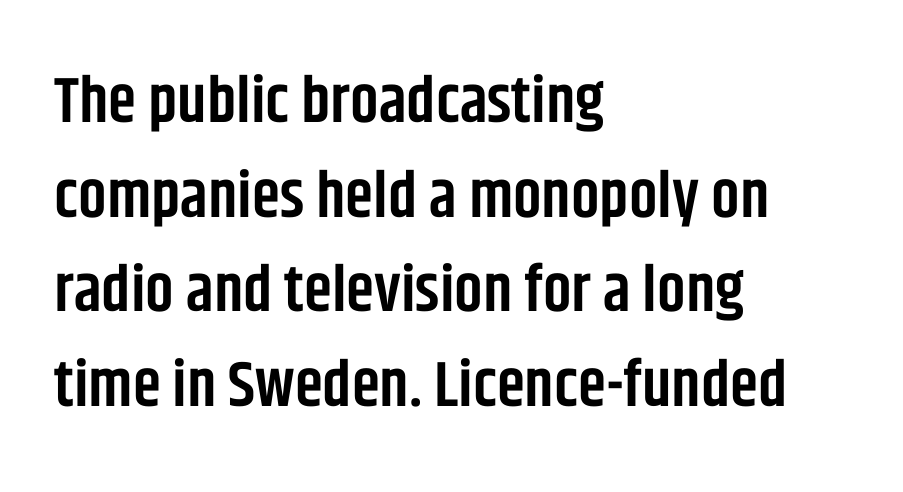
Q: Is the text bold? A: Semi-bold.
Q: Is the text italic (slanted)? A: No, it is upright.
Q: Is the typeface a serif or a sans-serif typeface? A: Sans-serif.
Q: Is the text underlined? A: No.
Q: How is the paragraph aligned? A: Left-aligned.
Q: Is the spacing between letters normal or unusually wide? A: Normal.
Q: Is the spacing between lines tight, normal or loose? A: Normal.
Q: Width (condensed, normal, or wide)? A: Condensed.
Q: Stroke contrast? A: Low.
Q: x-height? A: Large.
Q: Monospaced? A: No.
